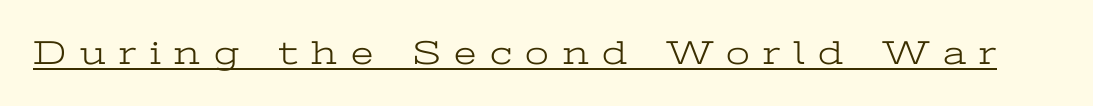
In terms of letterspacing, this is a distinctly airy, spread setting. A continuous stroke trails under the words, as in a hyperlink. The face used here is proportionally spaced, like ordinary book or web type. Note: serifs present on the glyphs. A typesetter would mark this as roman, not italic. The letters look calm and open, with moderate or lighter stems.
